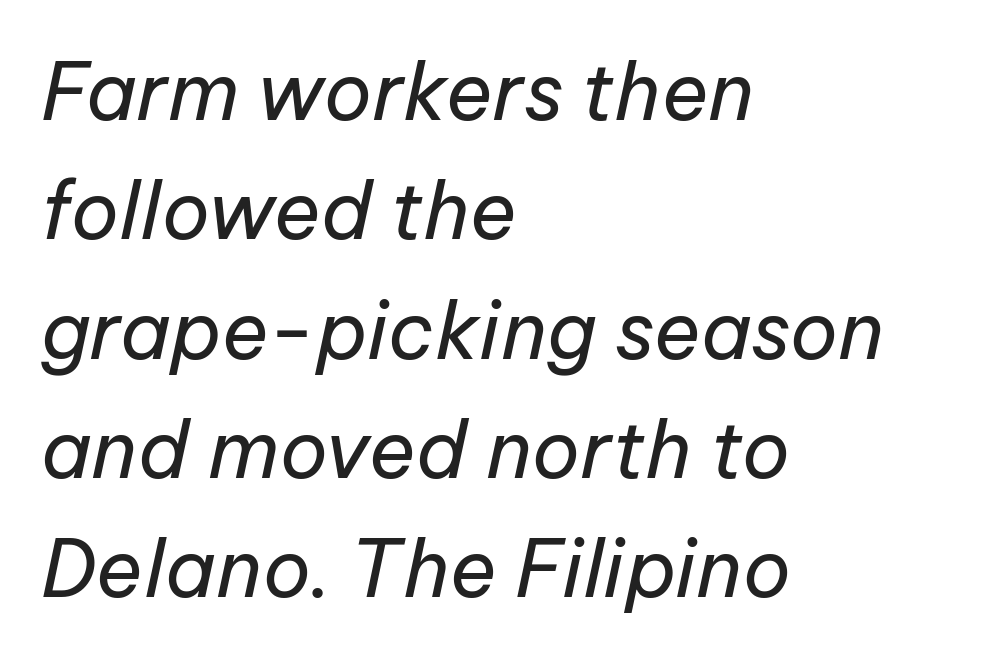
{"italic": "yes", "lean": "right", "slant_degrees": 12, "bold": "no", "weight": "regular", "width": "normal", "stroke_contrast": "low", "x_height": "medium", "monospaced": "no", "underline": "no", "align": "left", "line_spacing": "normal", "line_spacing_ratio": 1.51, "letter_spacing": "normal", "letter_spacing_em": 0.0, "glyph_px": 79}
